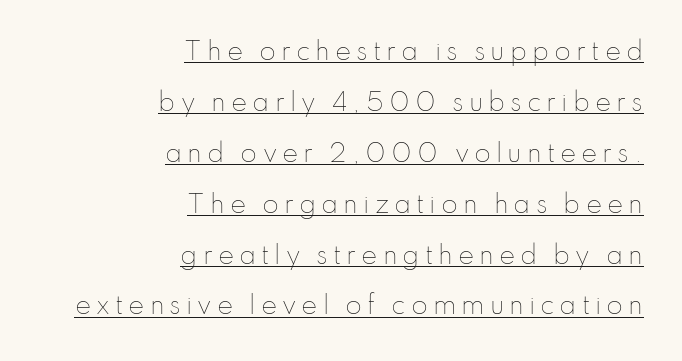
Q: Is the text bold? A: No.
Q: Is the text italic (slanted)? A: No, it is upright.
Q: Is the text underlined? A: Yes.
Q: How is the paragraph aligned? A: Right-aligned.
Q: Is the spacing between letters normal or unusually wide? A: Unusually wide.
Q: Is the spacing between lines tight, normal or loose? A: Loose.
